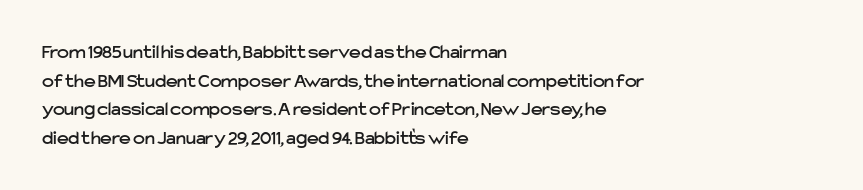
The image shows 20 px text type, upright; set left-aligned, normal line spacing (1.43x), normal letter spacing, not underlined.
